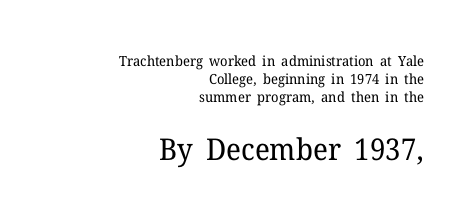
Note the varied advance widths — an 'i' is clearly narrower than an 'm'. Examine the stroke ends and you'll spot serifs. Evenly set lines give the paragraph a standard silhouette. Does the bottom block carry the larger type? Yes, it does. Casual observation: everything's shoved over to the right. This sample uses plain, unmodified letter spacing.
